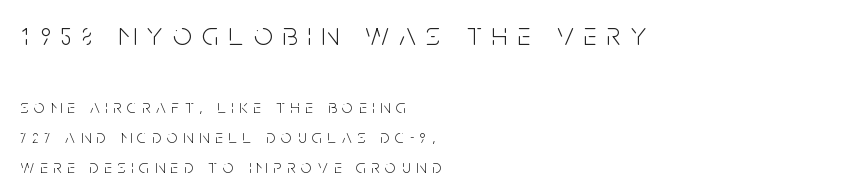
Varying glyph widths throughout — classic text-font behaviour. The letters are spread apart with noticeably loose tracking. The passage shown stacks its lines at a standard gap. This sample is left-justified, so line endings fall wherever the words run out. The strokes are not fattened; the text isn't bold. Check under the words: just untouched page.
